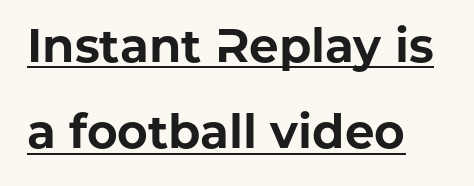
Note the varied advance widths — an 'i' is clearly narrower than an 'm'. The letters carry no serifs — their stems end cleanly without finishing strokes. This rendering leaves character spacing at its baseline value. The lettering holds an erect, upright posture throughout. The font is running at its bold setting.
